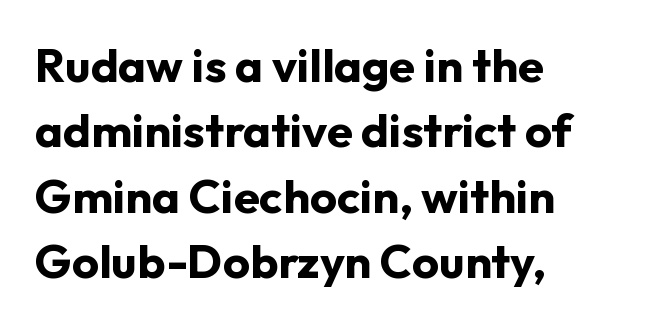
{"serif": "no", "italic": "no", "bold": "yes", "weight": "bold", "width": "normal", "stroke_contrast": "low", "x_height": "medium", "monospaced": "no", "underline": "no", "align": "left", "line_spacing": "normal", "line_spacing_ratio": 1.39, "letter_spacing": "normal", "letter_spacing_em": 0.0, "glyph_px": 47}
